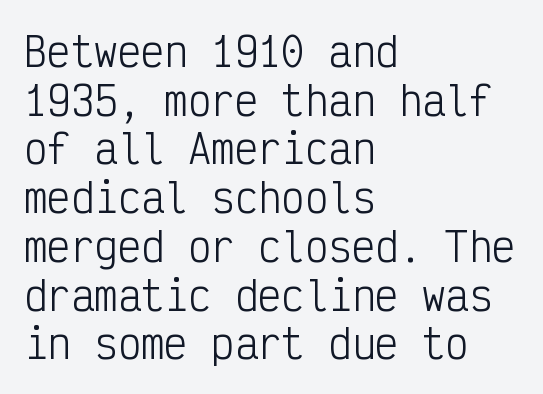
Does the type have serifs? No, each stem ends abruptly. The passage is arranged the way most books set body copy — flush left. Descender tails drop into unmarked territory. The line-height multiplier appears to be the usual default. This is the regular roman posture of the typeface. A typesetter would call this monospace, since all characters share one set width.
